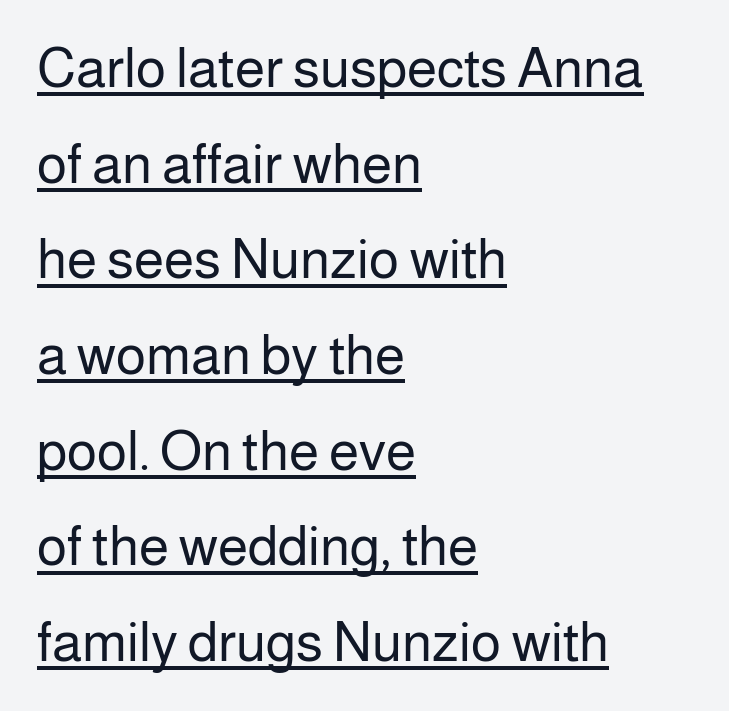
Q: Is the text bold? A: No.
Q: Is the text italic (slanted)? A: No, it is upright.
Q: Is the typeface a serif or a sans-serif typeface? A: Sans-serif.
Q: Is the text underlined? A: Yes.
Q: How is the paragraph aligned? A: Left-aligned.
Q: Is the spacing between letters normal or unusually wide? A: Normal.
Q: Width (condensed, normal, or wide)? A: Normal.
Q: Stroke contrast? A: Low.
Q: x-height? A: Medium.
Q: Monospaced? A: No.
